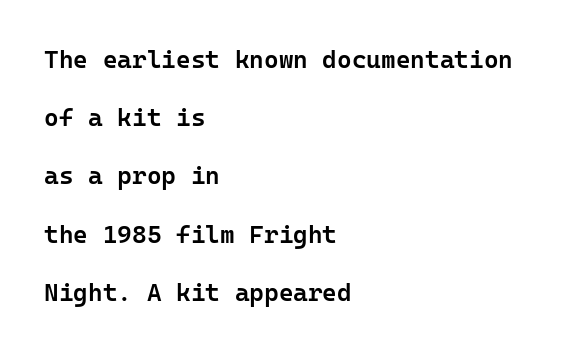
Q: Is the text bold? A: Semi-bold.
Q: Is the text italic (slanted)? A: No, it is upright.
Q: Is the text underlined? A: No.
Q: How is the paragraph aligned? A: Left-aligned.
Q: Is the spacing between letters normal or unusually wide? A: Normal.
Q: Is the spacing between lines tight, normal or loose? A: Loose.
